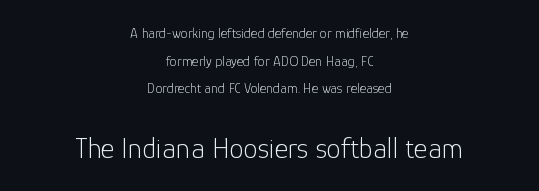
The image shows 29 px light sans-serif type, upright; set centered, loose line spacing (1.98x), normal letter spacing, not underlined; the second (bottom) block is 2.07x larger; low stroke contrast and a medium x-height.
